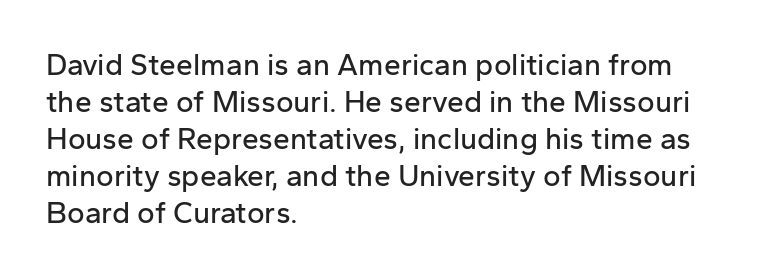
{"serif": "no", "italic": "no", "width": "normal", "stroke_contrast": "low", "x_height": "medium", "monospaced": "no", "underline": "no", "align": "left", "line_spacing_ratio": 1.23, "letter_spacing": "normal", "letter_spacing_em": 0.0, "glyph_px": 30}
